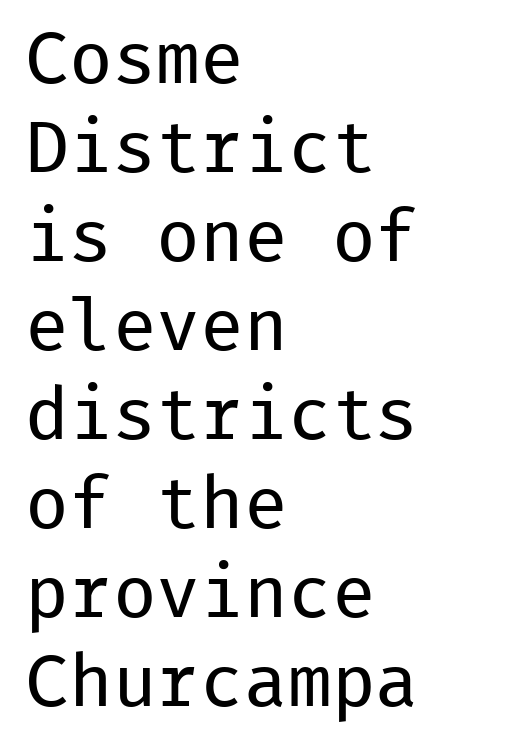
{"serif": "no", "italic": "no", "bold": "no", "weight": "regular", "width": "normal", "stroke_contrast": "low", "x_height": "medium", "monospaced": "yes", "underline": "no", "align": "left", "line_spacing_ratio": 1.22, "letter_spacing": "normal", "letter_spacing_em": 0.0, "glyph_px": 73}
